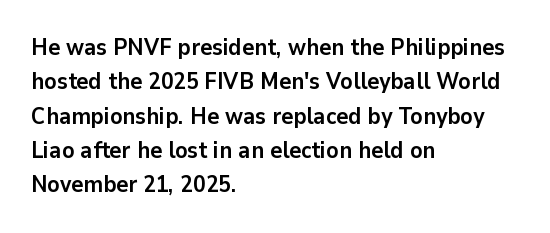
The image shows 23 px bold type, upright; set left-aligned, normal line spacing (1.49x), normal letter spacing, not underlined.
